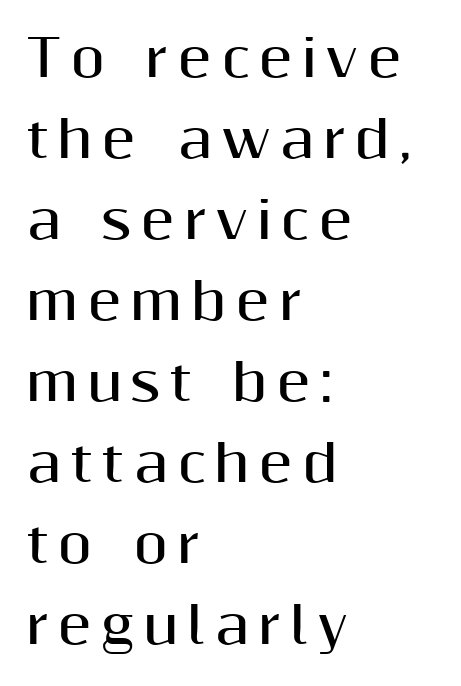
Has an underline been added? It has not. The rendering anchors every line to the left-hand side. Type style note: lacks serifs. Regular leading. The characters look thick and weighty, a clear bold.
